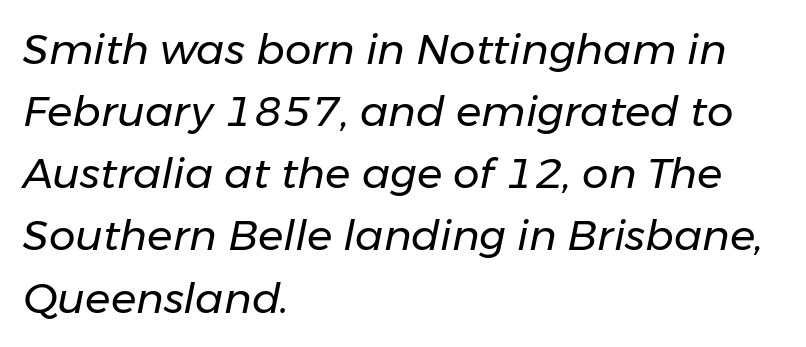
Q: Is the text bold? A: No.
Q: Is the text italic (slanted)? A: Yes, it leans right by about 11 degrees.
Q: Is the text underlined? A: No.
Q: How is the paragraph aligned? A: Left-aligned.
Q: Is the spacing between letters normal or unusually wide? A: Normal.
Q: Is the spacing between lines tight, normal or loose? A: Normal.
Q: Width (condensed, normal, or wide)? A: Normal.
Q: Stroke contrast? A: Low.
Q: x-height? A: Medium.
Q: Monospaced? A: No.
